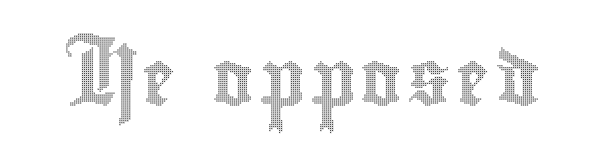
The image shows 55 px condensed type, upright; set not underlined; a small x-height.
